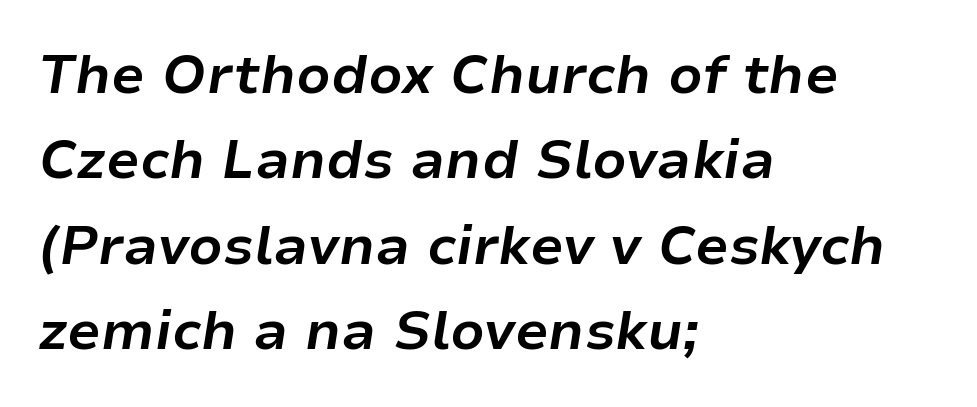
Q: Is the text bold? A: Yes.
Q: Is the text italic (slanted)? A: Yes, it leans right by about 9 degrees.
Q: Is the text underlined? A: No.
Q: How is the paragraph aligned? A: Left-aligned.
Q: Is the spacing between letters normal or unusually wide? A: Normal.
Q: Is the spacing between lines tight, normal or loose? A: Normal.
Q: Width (condensed, normal, or wide)? A: Normal.
Q: Stroke contrast? A: Low.
Q: x-height? A: Medium.
Q: Monospaced? A: No.
